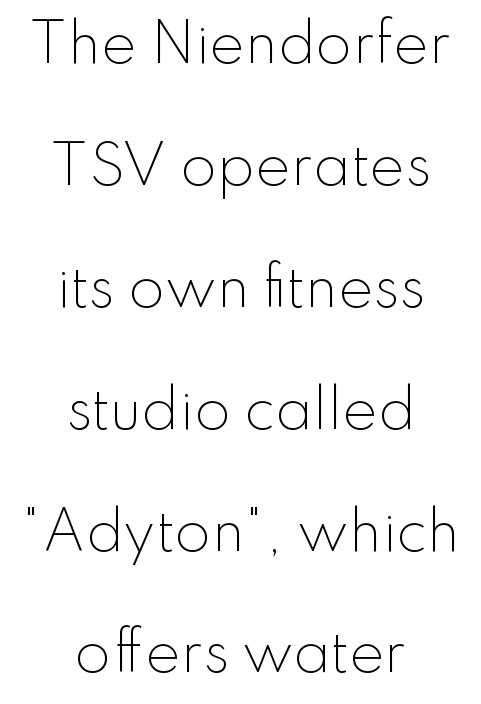
Q: Is the text bold? A: No.
Q: Is the text italic (slanted)? A: No, it is upright.
Q: Is the typeface a serif or a sans-serif typeface? A: Sans-serif.
Q: Is the text underlined? A: No.
Q: How is the paragraph aligned? A: Centered.
Q: Is the spacing between letters normal or unusually wide? A: Normal.
Q: Is the spacing between lines tight, normal or loose? A: Loose.
Q: Width (condensed, normal, or wide)? A: Normal.
Q: Stroke contrast? A: Low.
Q: x-height? A: Small.
Q: Monospaced? A: No.
